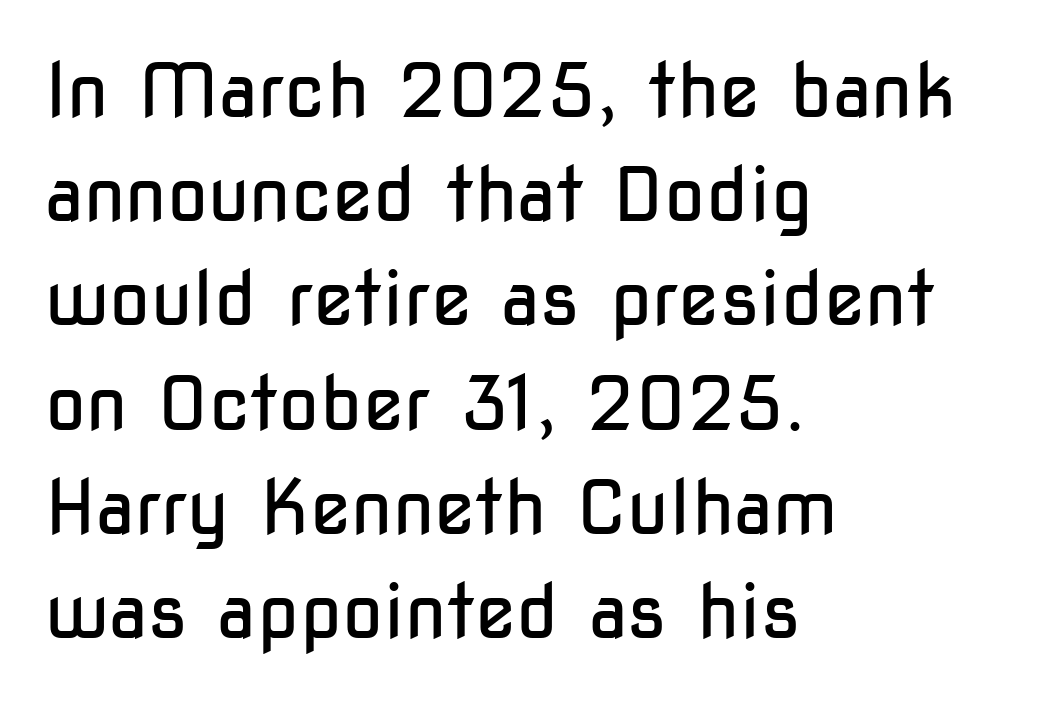
This sample is left-justified, so line endings fall wherever the words run out. Vertical stems look standard width or narrower in stroke. The line-height multiplier appears to be the usual default. The words here are not underlined. This rendering employs a face without finishing strokes, i.e., a sans-serif.
